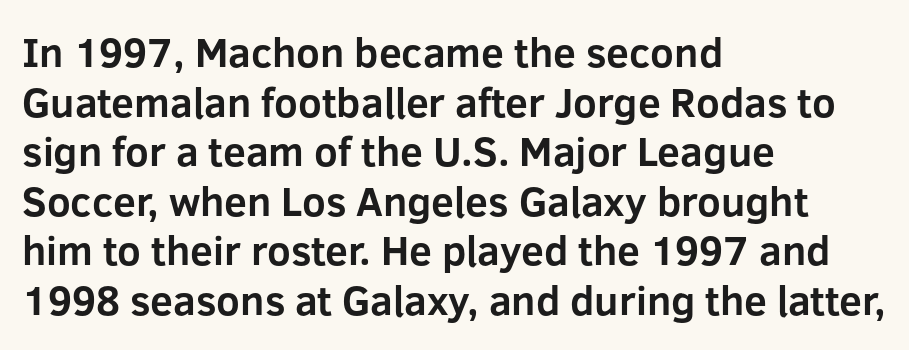
Glance below the letters and you will spot only blank space. Weight check: bold — yes, fully. The characters display no serif detailing; their extremities are plain. Alignment: flush left. A typesetter would call this proportional, since set widths differ per character. The horizontal fit of the characters is conventional and even.
